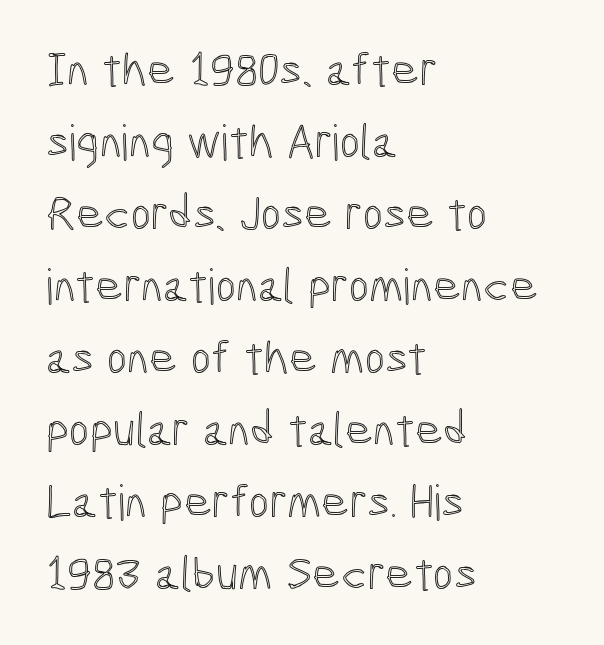
The image shows 48 px condensed type, upright; set left-aligned, normal line spacing (1.5x), normal letter spacing, not underlined; a medium x-height.
